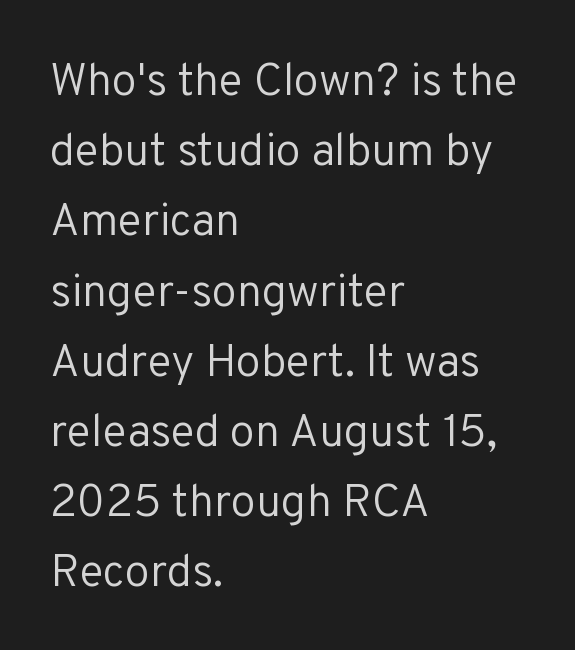
The image shows 45 px regular-weight sans-serif type, upright; set left-aligned, normal line spacing (1.56x), normal letter spacing, not underlined; low stroke contrast and a medium x-height.
